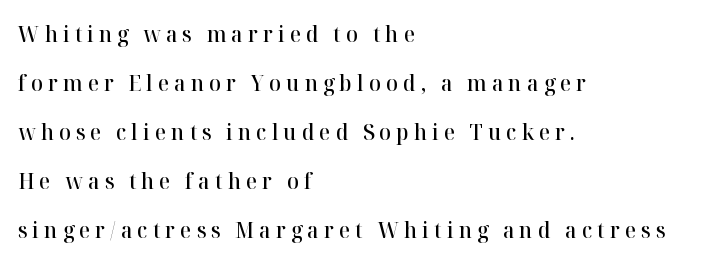
Italic? Not at all — the glyphs are vertical. Is the type bold? Partly — it's a semibold, heavier than regular but not fully bold. The paragraph has a hard left edge and a soft right edge. The letters are spread apart with noticeably loose tracking.
